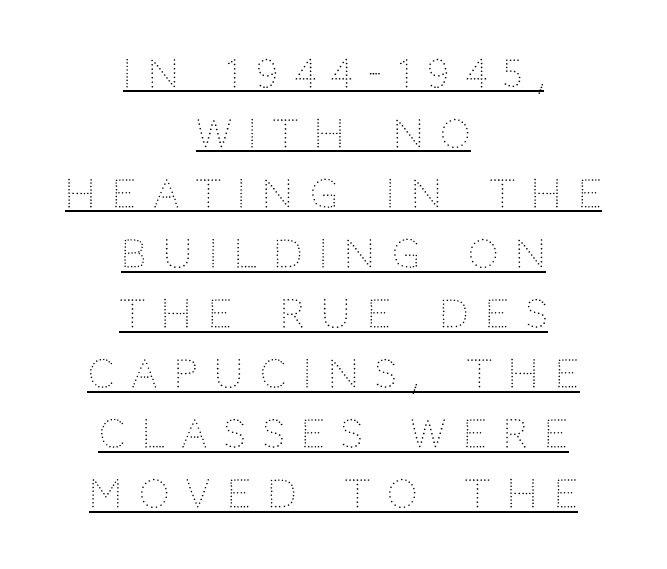
Q: Is the text bold? A: No.
Q: Is the text italic (slanted)? A: No, it is upright.
Q: Is the typeface a serif or a sans-serif typeface? A: Sans-serif.
Q: Is the text underlined? A: Yes.
Q: How is the paragraph aligned? A: Centered.
Q: Is the spacing between letters normal or unusually wide? A: Unusually wide.
Q: Is the spacing between lines tight, normal or loose? A: Normal.
Q: Width (condensed, normal, or wide)? A: Normal.
Q: Stroke contrast? A: Low.
Q: x-height? A: Large.
Q: Monospaced? A: No.
